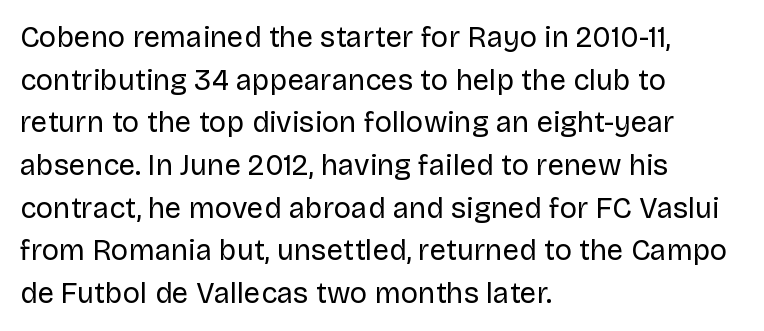
Q: Is the text bold? A: No.
Q: Is the text italic (slanted)? A: No, it is upright.
Q: Is the typeface a serif or a sans-serif typeface? A: Sans-serif.
Q: Is the text underlined? A: No.
Q: How is the paragraph aligned? A: Left-aligned.
Q: Is the spacing between letters normal or unusually wide? A: Normal.
Q: Is the spacing between lines tight, normal or loose? A: Normal.
Q: Width (condensed, normal, or wide)? A: Normal.
Q: Stroke contrast? A: Low.
Q: x-height? A: Large.
Q: Monospaced? A: No.
